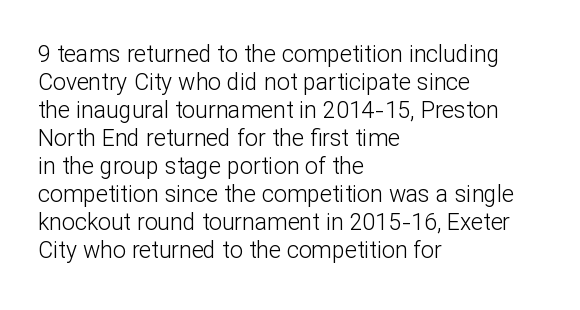
{"italic": "no", "bold": "no", "underline": "no", "align": "left", "line_spacing_ratio": 1.22, "letter_spacing": "normal", "letter_spacing_em": 0.0, "glyph_px": 23}
